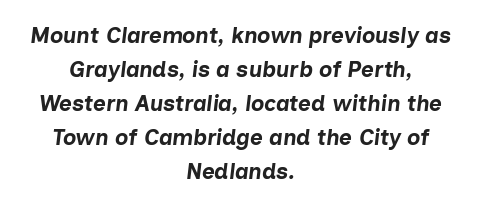
Q: Is the text bold? A: Yes.
Q: Is the text italic (slanted)? A: Yes, it leans right by about 7 degrees.
Q: Is the text underlined? A: No.
Q: How is the paragraph aligned? A: Centered.
Q: Is the spacing between letters normal or unusually wide? A: Normal.
Q: Is the spacing between lines tight, normal or loose? A: Normal.
